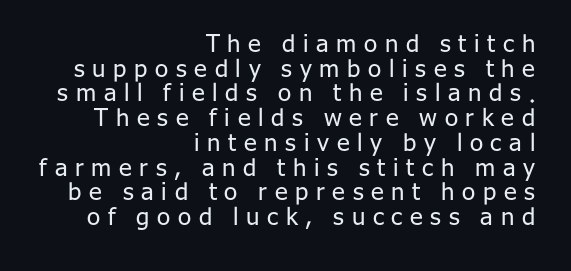
The image shows 24 px text type, upright; set right-aligned, tight line spacing (1.03x), unusually wide letter spacing (+0.32 em), not underlined.
